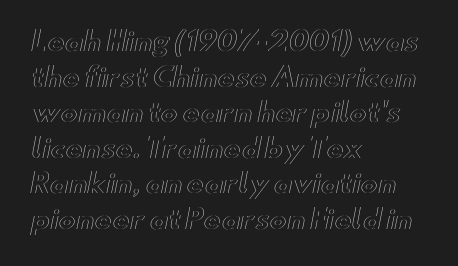
Q: Is the text italic (slanted)? A: Yes.
Q: Is the text underlined? A: No.
Q: How is the paragraph aligned? A: Left-aligned.
Q: Is the spacing between letters normal or unusually wide? A: Normal.
Q: Is the spacing between lines tight, normal or loose? A: Normal.
